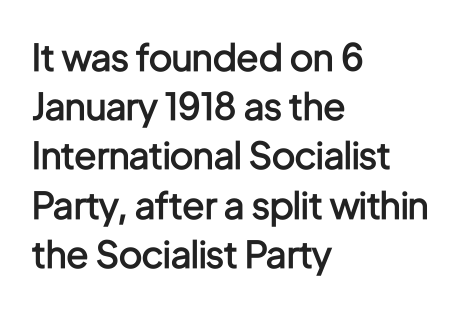
Q: Is the text bold? A: Semi-bold.
Q: Is the text italic (slanted)? A: No, it is upright.
Q: Is the typeface a serif or a sans-serif typeface? A: Sans-serif.
Q: Is the text underlined? A: No.
Q: How is the paragraph aligned? A: Left-aligned.
Q: Is the spacing between letters normal or unusually wide? A: Normal.
Q: Is the spacing between lines tight, normal or loose? A: Normal.
Q: Width (condensed, normal, or wide)? A: Condensed.
Q: Stroke contrast? A: Low.
Q: x-height? A: Medium.
Q: Monospaced? A: No.
